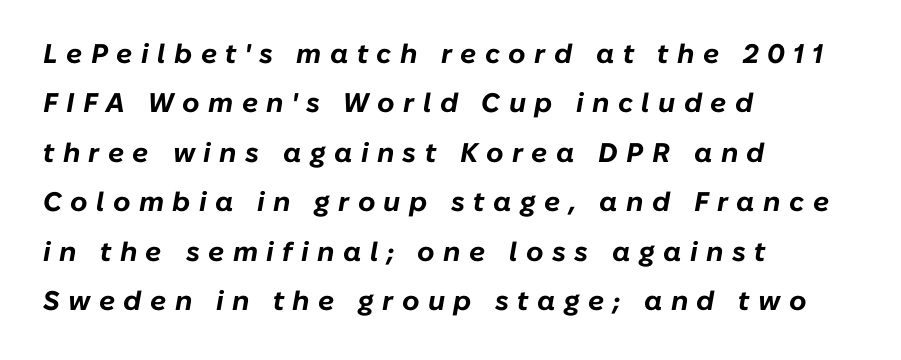
Q: Is the text bold? A: Yes.
Q: Is the text italic (slanted)? A: Yes, it leans right by about 10 degrees.
Q: Is the text underlined? A: No.
Q: How is the paragraph aligned? A: Left-aligned.
Q: Is the spacing between letters normal or unusually wide? A: Unusually wide.
